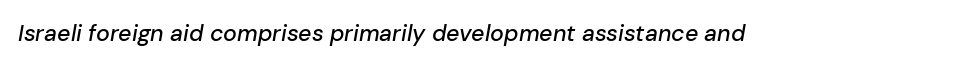
The image shows 23 px text type, italic (leaning right); set normal letter spacing, not underlined.
